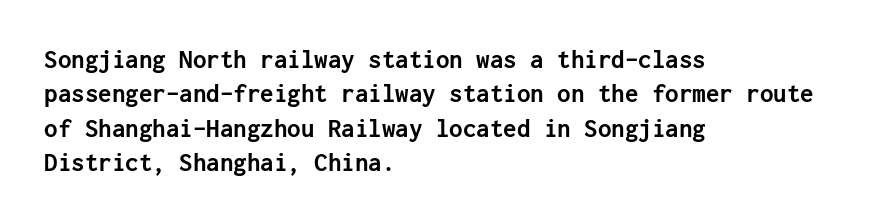
A typesetter would mark this as roman, not italic. Does the copy run flush right? No — it runs flush left. These words are printed bold, with thick strokes throughout. Successive baselines arrive at the customary interval. Caption: standard tracking, unaltered.
